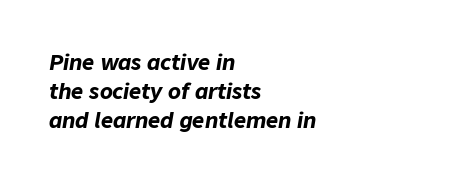
The space directly below the letters is spotless. Each glyph is drawn with heavy, bold strokes. An italicized treatment has been applied to the whole sample. The lines sit at an ordinary, default distance from one another. Letter spacing: default. One-word summary of the alignment: left.
